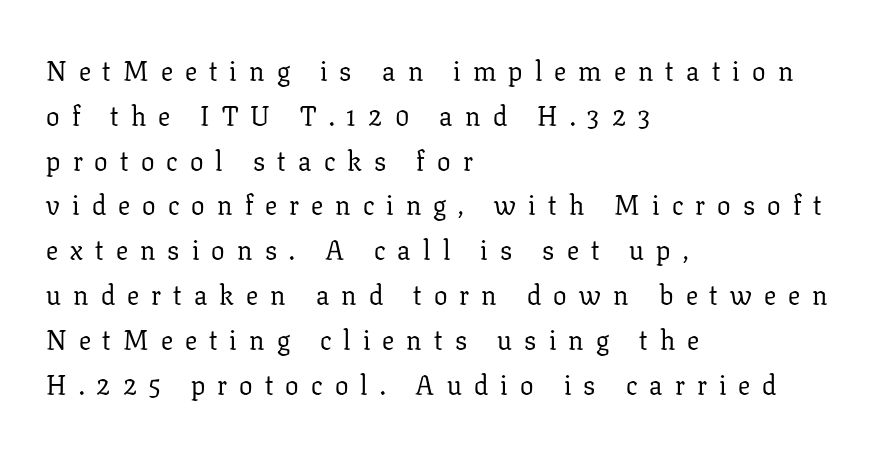
Q: Is the text bold? A: No.
Q: Is the text italic (slanted)? A: No, it is upright.
Q: Is the text underlined? A: No.
Q: How is the paragraph aligned? A: Left-aligned.
Q: Is the spacing between letters normal or unusually wide? A: Unusually wide.
Q: Is the spacing between lines tight, normal or loose? A: Normal.
